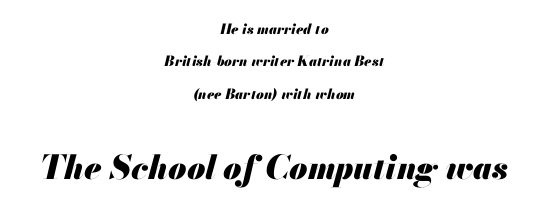
The image shows 33 px heavy type, italic (leaning right); set centered, loose line spacing (2.31x), normal letter spacing, not underlined; the second (bottom) block is 2.36x larger; medium stroke contrast and a small x-height.
